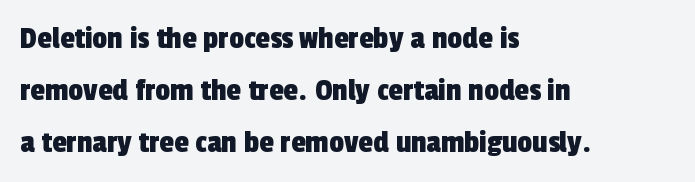
{"serif": "no", "width": "condensed", "x_height": "medium", "monospaced": "no", "underline": "no", "align": "left", "line_spacing": "normal", "line_spacing_ratio": 1.58, "letter_spacing": "normal", "letter_spacing_em": 0.0, "glyph_px": 33}
